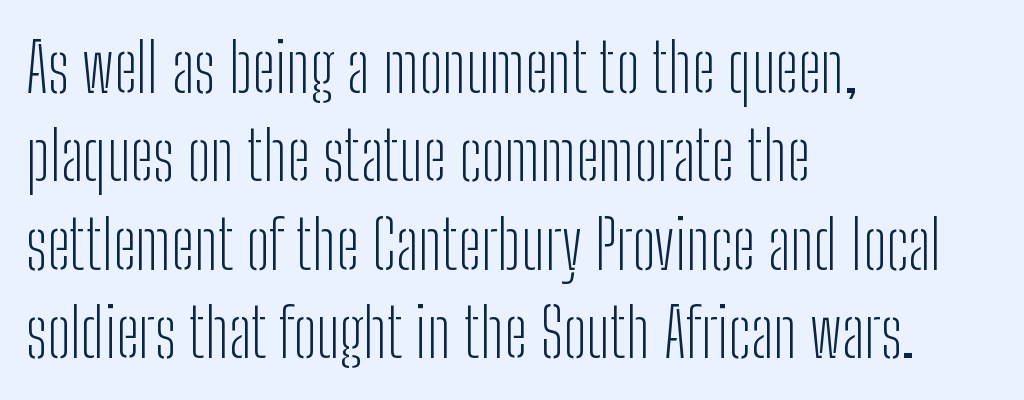
Q: Is the text bold? A: No.
Q: Is the text italic (slanted)? A: No, it is upright.
Q: Is the typeface a serif or a sans-serif typeface? A: Sans-serif.
Q: Is the text underlined? A: No.
Q: How is the paragraph aligned? A: Left-aligned.
Q: Is the spacing between letters normal or unusually wide? A: Normal.
Q: Is the spacing between lines tight, normal or loose? A: Normal.
Q: Width (condensed, normal, or wide)? A: Condensed.
Q: Stroke contrast? A: Low.
Q: x-height? A: Medium.
Q: Monospaced? A: No.
